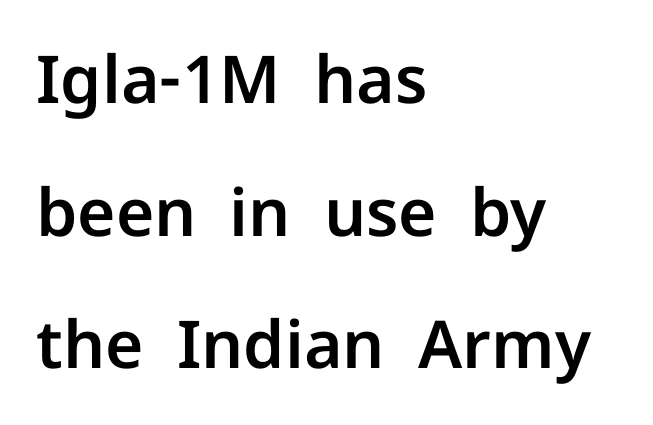
Q: Is the text italic (slanted)? A: No, it is upright.
Q: Is the typeface a serif or a sans-serif typeface? A: Sans-serif.
Q: Is the text underlined? A: No.
Q: How is the paragraph aligned? A: Left-aligned.
Q: Is the spacing between letters normal or unusually wide? A: Normal.
Q: Is the spacing between lines tight, normal or loose? A: Loose.
Q: Width (condensed, normal, or wide)? A: Normal.
Q: Stroke contrast? A: Low.
Q: x-height? A: Medium.
Q: Monospaced? A: No.
